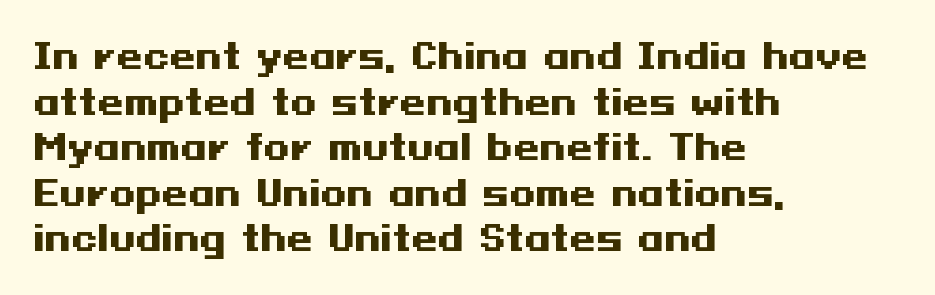
The image shows 34 px heavy, wide sans-serif type, upright; set left-aligned, normal line spacing (1.34x), normal letter spacing, not underlined; medium stroke contrast and a medium x-height.
